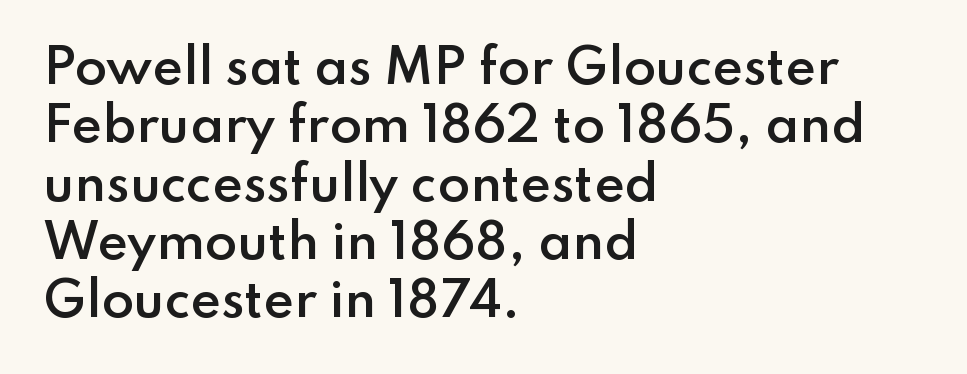
{"serif": "no", "italic": "no", "bold": "semi", "weight": "semibold", "width": "normal", "stroke_contrast": "low", "x_height": "small", "monospaced": "no", "underline": "no", "align": "left", "line_spacing_ratio": 1.24, "letter_spacing": "normal", "letter_spacing_em": 0.0, "glyph_px": 47}
